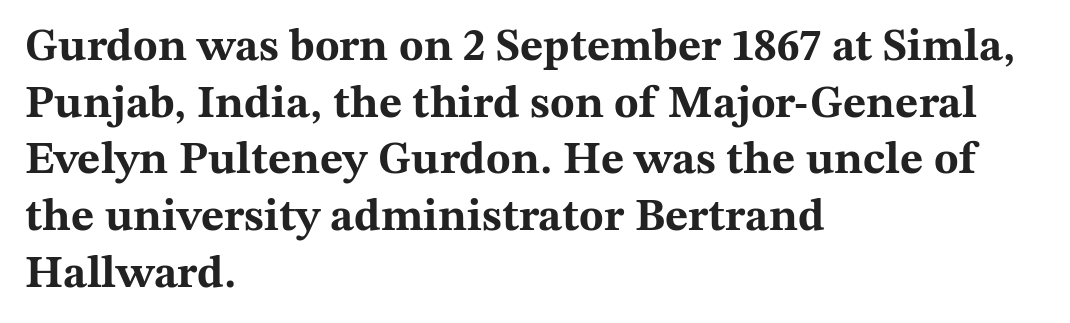
Notice how the passage keeps a crisp vertical edge on the left only. This is the regular roman posture of the typeface. The designer went with a serif here, giving each stem small feet. Caption: bold face, heavy strokes.
